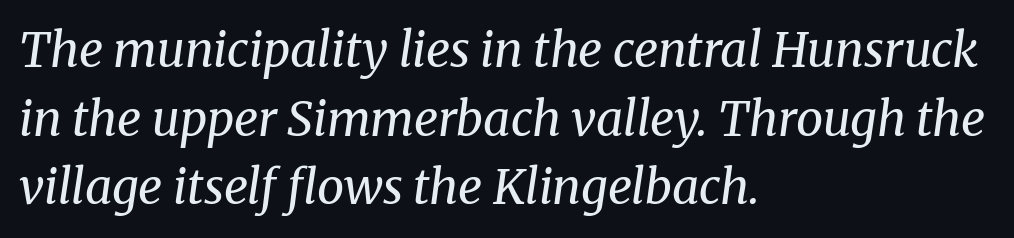
{"serif": "yes", "italic": "yes", "lean": "right", "slant_degrees": 8, "bold": "no", "weight": "regular", "width": "normal", "stroke_contrast": "medium", "x_height": "medium", "monospaced": "no", "underline": "no", "align": "left", "line_spacing": "normal", "line_spacing_ratio": 1.43, "letter_spacing": "normal", "letter_spacing_em": 0.0, "glyph_px": 48}
